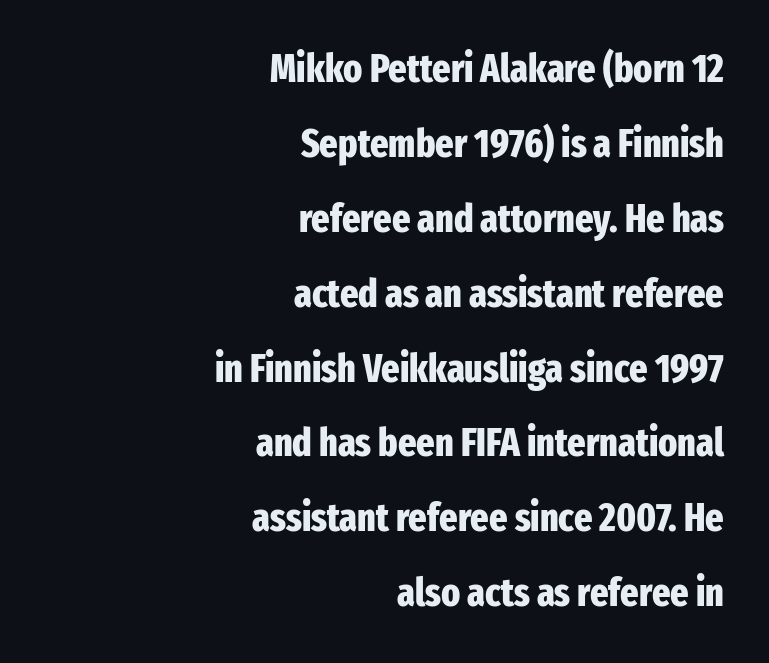
{"serif": "no", "italic": "no", "bold": "yes", "weight": "heavy", "width": "condensed", "stroke_contrast": "low", "x_height": "medium", "monospaced": "no", "underline": "no", "align": "right", "line_spacing": "loose", "line_spacing_ratio": 1.92, "letter_spacing": "normal", "letter_spacing_em": 0.0, "glyph_px": 39}
